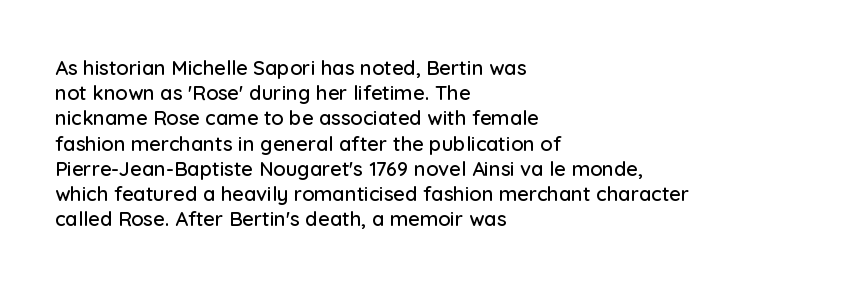
Q: Is the text italic (slanted)? A: No, it is upright.
Q: Is the text underlined? A: No.
Q: How is the paragraph aligned? A: Left-aligned.
Q: Is the spacing between letters normal or unusually wide? A: Normal.
Q: Is the spacing between lines tight, normal or loose? A: Normal.
